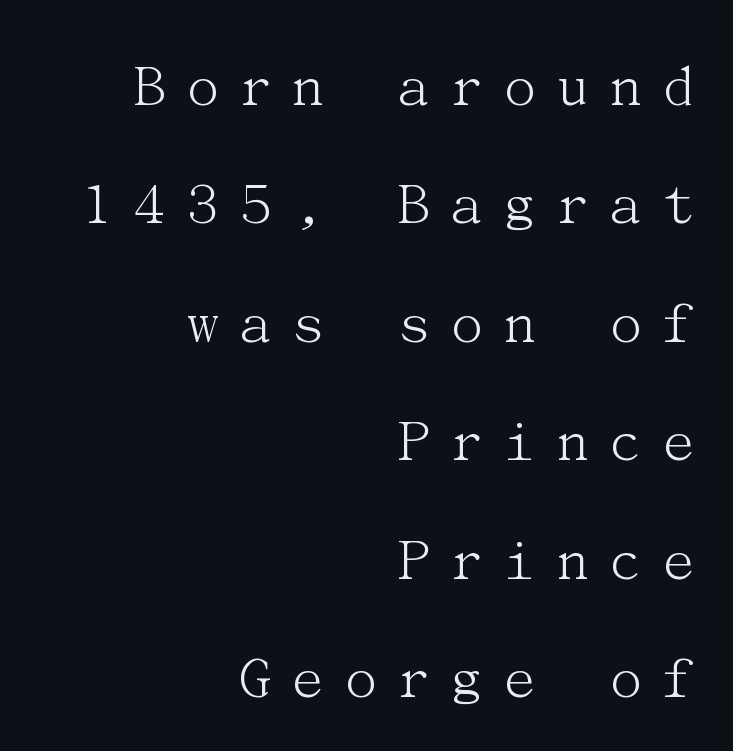
How are the letters spaced? Widely, with obvious added tracking. The rag falls on the left side of this text block. Stroke terminals: seriffed. Each row of text sits above clean, open space. The face looks like a standard text weight, possibly lighter. No italicization has been applied; the sample stays upright.
